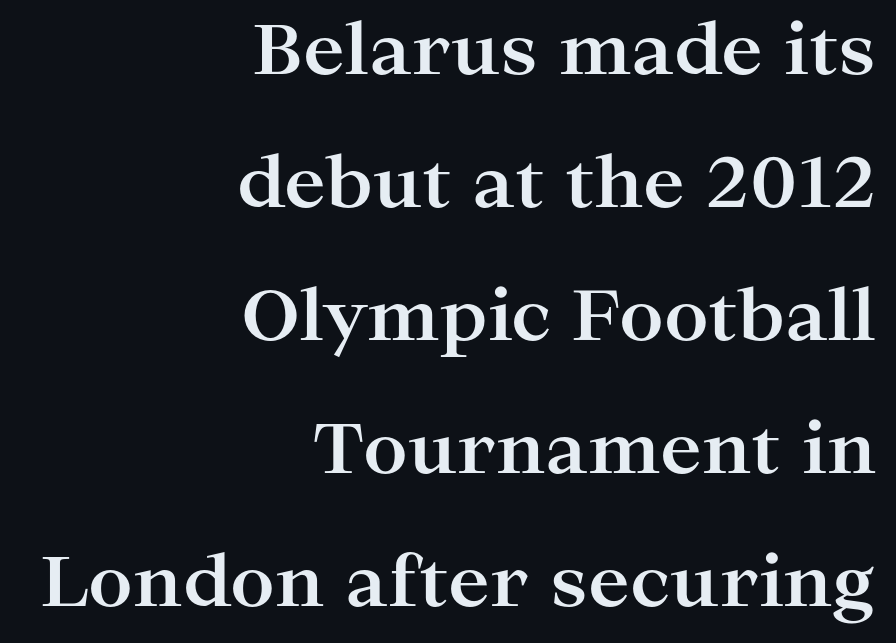
Q: Is the text bold? A: Yes.
Q: Is the text italic (slanted)? A: No, it is upright.
Q: Is the typeface a serif or a sans-serif typeface? A: Serif.
Q: Is the text underlined? A: No.
Q: How is the paragraph aligned? A: Right-aligned.
Q: Is the spacing between letters normal or unusually wide? A: Normal.
Q: Is the spacing between lines tight, normal or loose? A: Loose.
Q: Width (condensed, normal, or wide)? A: Wide.
Q: Stroke contrast? A: High.
Q: x-height? A: Medium.
Q: Monospaced? A: No.
